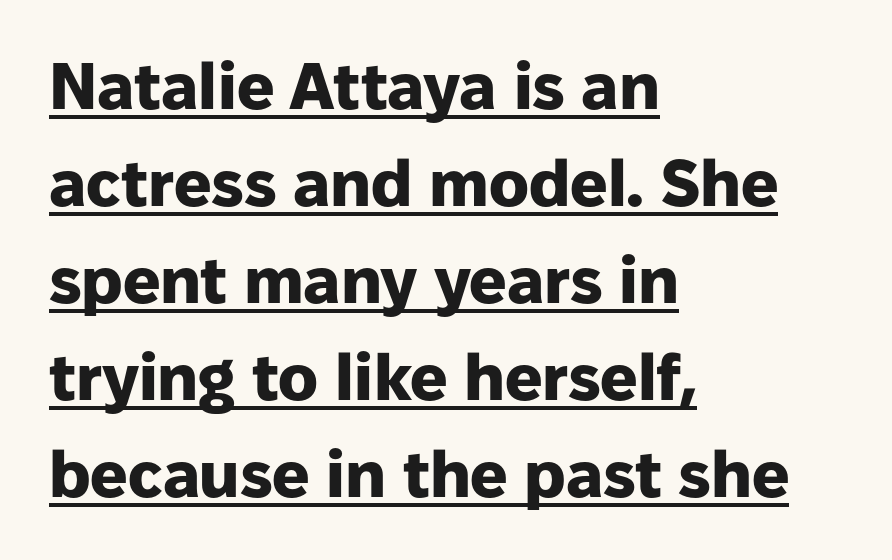
Q: Is the text bold? A: Yes.
Q: Is the text italic (slanted)? A: No, it is upright.
Q: Is the typeface a serif or a sans-serif typeface? A: Sans-serif.
Q: Is the text underlined? A: Yes.
Q: How is the paragraph aligned? A: Left-aligned.
Q: Is the spacing between letters normal or unusually wide? A: Normal.
Q: Is the spacing between lines tight, normal or loose? A: Normal.
Q: Width (condensed, normal, or wide)? A: Normal.
Q: Stroke contrast? A: Low.
Q: x-height? A: Medium.
Q: Monospaced? A: No.
